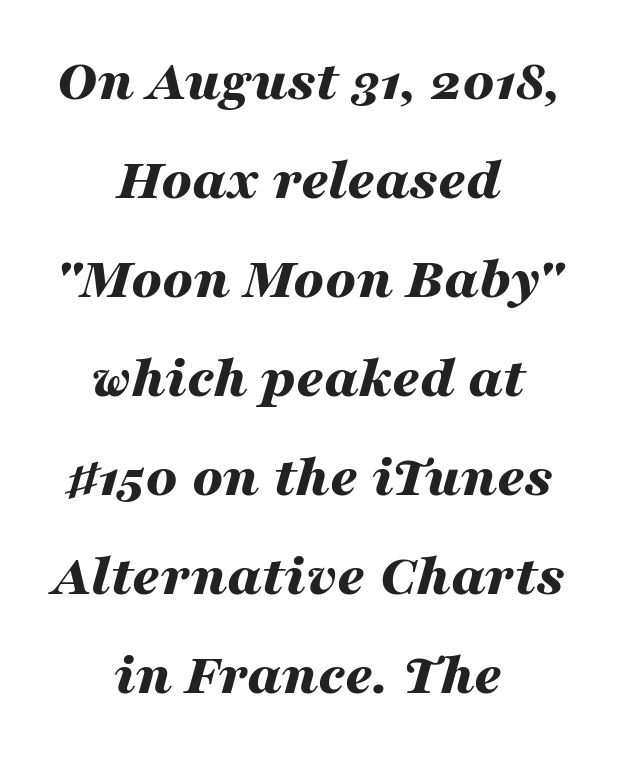
The image shows 60 px bold, wide type, italic (leaning right); set centered, normal line spacing (1.65x), normal letter spacing, not underlined; medium stroke contrast and a medium x-height.
